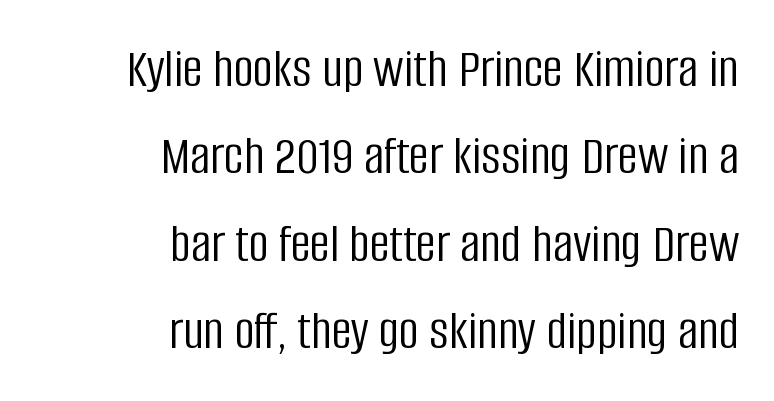
Q: Is the text bold? A: No.
Q: Is the text italic (slanted)? A: No, it is upright.
Q: Is the typeface a serif or a sans-serif typeface? A: Sans-serif.
Q: Is the text underlined? A: No.
Q: How is the paragraph aligned? A: Right-aligned.
Q: Is the spacing between letters normal or unusually wide? A: Normal.
Q: Is the spacing between lines tight, normal or loose? A: Normal.
Q: Width (condensed, normal, or wide)? A: Condensed.
Q: Stroke contrast? A: Low.
Q: x-height? A: Large.
Q: Monospaced? A: No.
